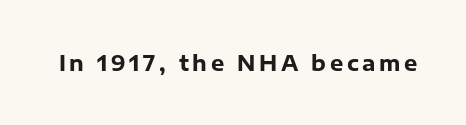
{"italic": "no", "bold": "yes", "underline": "no", "glyph_px": 21}
